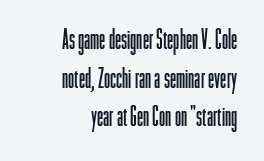
No feet cap the strokes, marking this as sans-serif type. Stroke thickness stays within the range of a standard reading face or lighter. Nothing unusual about the tracking: characters are spaced as the font intends. The lettering holds an erect, upright posture throughout. Line endings align vertically; line beginnings do not. Horizontal bands of white between lines are of average thickness.
